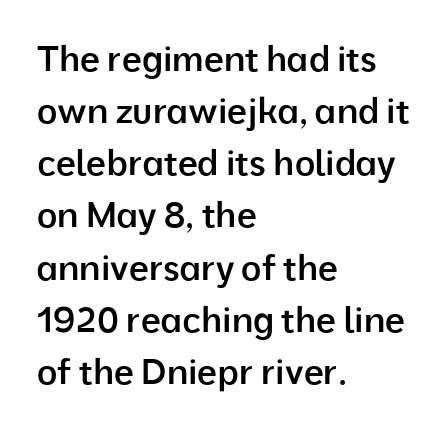
{"serif": "no", "italic": "no", "bold": "semi", "weight": "semibold", "width": "normal", "stroke_contrast": "low", "x_height": "medium", "monospaced": "no", "underline": "no", "align": "left", "line_spacing": "normal", "line_spacing_ratio": 1.49, "letter_spacing": "normal", "letter_spacing_em": 0.0, "glyph_px": 35}
